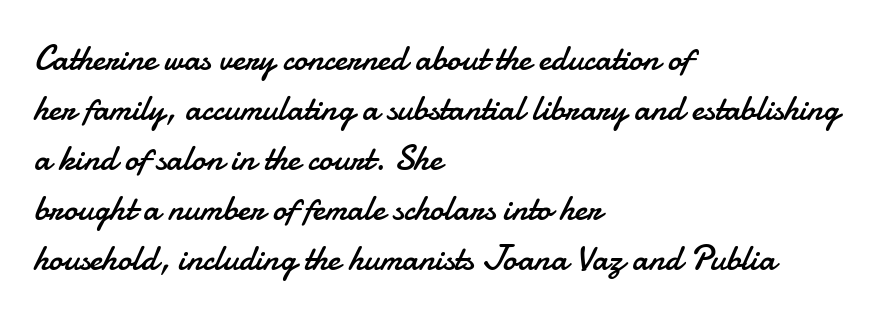
The image shows 35 px regular-weight sans-serif type; set left-aligned, normal line spacing (1.43x), normal letter spacing, not underlined; low stroke contrast and a small x-height.
